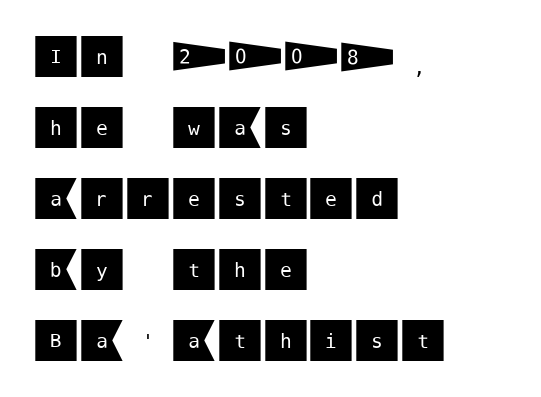
The image shows 47 px sans-serif type, upright; set left-aligned, normal line spacing (1.51x), normal letter spacing, not underlined; medium stroke contrast and a large x-height.
